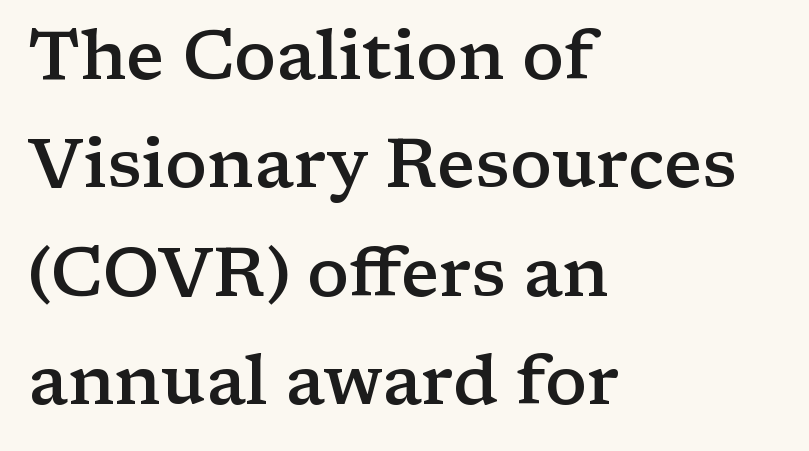
{"serif": "yes", "italic": "no", "bold": "semi", "weight": "semibold", "width": "wide", "stroke_contrast": "low", "x_height": "medium", "monospaced": "no", "underline": "no", "align": "left", "line_spacing": "normal", "line_spacing_ratio": 1.57, "letter_spacing": "normal", "letter_spacing_em": 0.0, "glyph_px": 69}
